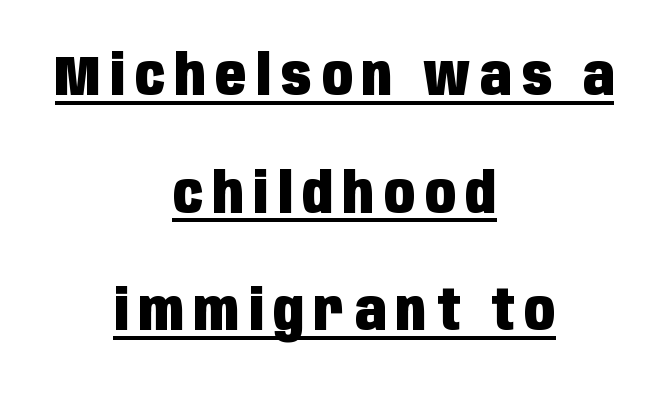
{"serif": "no", "italic": "no", "bold": "yes", "weight": "heavy", "width": "condensed", "stroke_contrast": "low", "x_height": "large", "monospaced": "no", "underline": "yes", "align": "center", "line_spacing": "loose", "line_spacing_ratio": 2.1, "glyph_px": 56}
